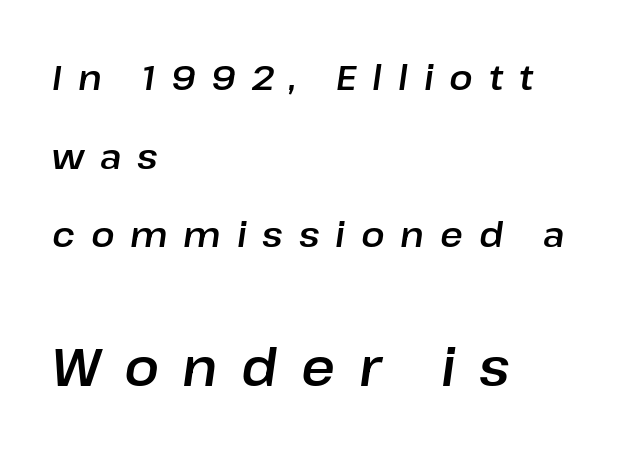
{"italic": "yes", "lean": "right", "slant_degrees": 8, "width": "normal", "stroke_contrast": "low", "x_height": "medium", "monospaced": "no", "underline": "no", "align": "left", "line_spacing": "loose", "line_spacing_ratio": 2.25, "letter_spacing": "wide", "letter_spacing_em": 0.45, "larger_block": "second", "size_ratio": 1.49, "glyph_px": 52}
